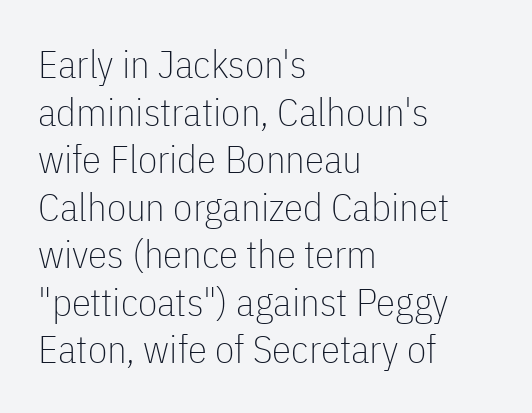
The image shows 39 px thin, condensed sans-serif type, upright; set left-aligned, line spacing 1.22x, normal letter spacing, not underlined; low stroke contrast and a medium x-height.
